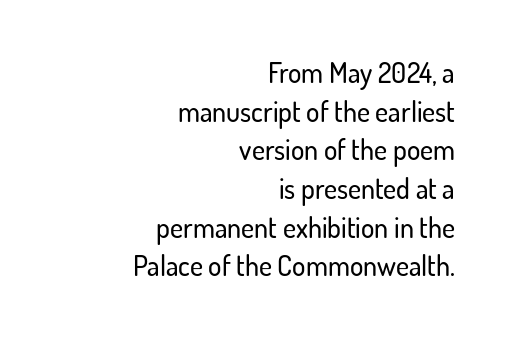
Q: Is the text italic (slanted)? A: No, it is upright.
Q: Is the typeface a serif or a sans-serif typeface? A: Sans-serif.
Q: Is the text underlined? A: No.
Q: How is the paragraph aligned? A: Right-aligned.
Q: Is the spacing between letters normal or unusually wide? A: Normal.
Q: Is the spacing between lines tight, normal or loose? A: Normal.
Q: Width (condensed, normal, or wide)? A: Normal.
Q: Stroke contrast? A: Low.
Q: x-height? A: Small.
Q: Monospaced? A: No.
